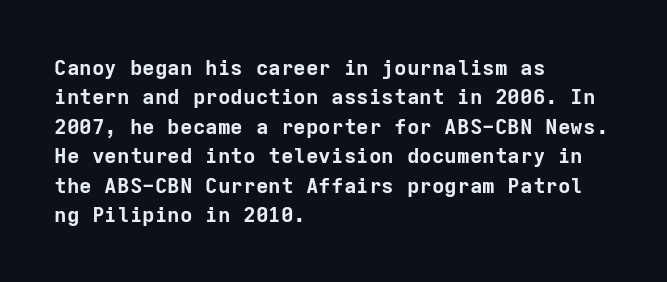
Q: Is the text bold? A: Yes.
Q: Is the text italic (slanted)? A: No, it is upright.
Q: Is the text underlined? A: No.
Q: How is the paragraph aligned? A: Left-aligned.
Q: Is the spacing between letters normal or unusually wide? A: Normal.
Q: Is the spacing between lines tight, normal or loose? A: Normal.
